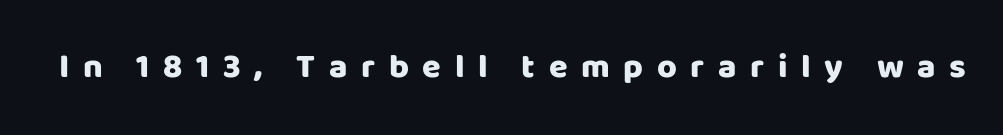
Thick stems and heavy bowls — unmistakably bold. Underline: absent. These lines are rendered in a variable-pitch font. Classification — sans serif. Rendered with straight, roman letterforms.
